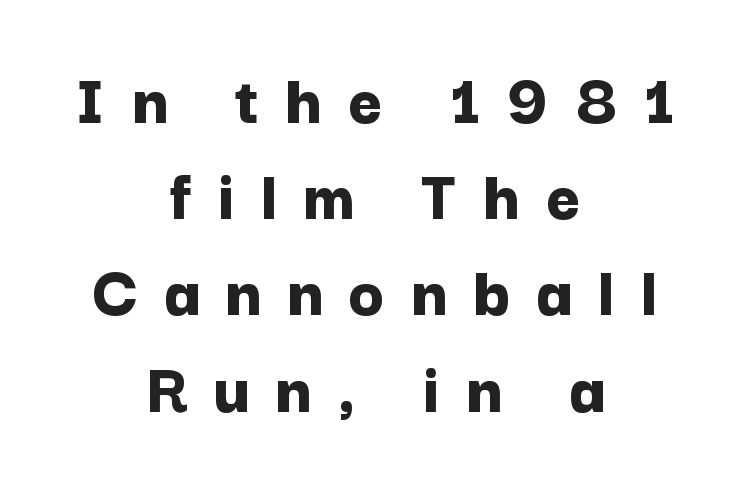
{"serif": "no", "italic": "no", "bold": "yes", "weight": "bold", "width": "normal", "stroke_contrast": "low", "x_height": "medium", "monospaced": "no", "underline": "no", "align": "center", "line_spacing": "normal", "line_spacing_ratio": 1.3, "letter_spacing": "wide", "letter_spacing_em": 0.35, "glyph_px": 74}
